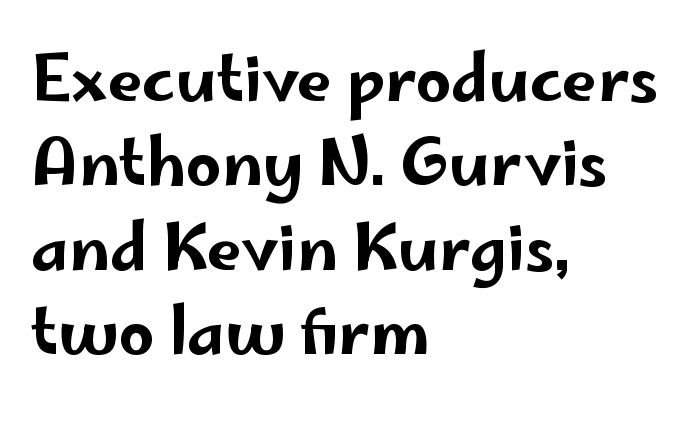
The paragraph has a hard left edge and a soft right edge. This sample has the flowing, uneven cadence of proportional lettering. Anything drawn beneath the words? Only blank space. Line spacing here is normal.
